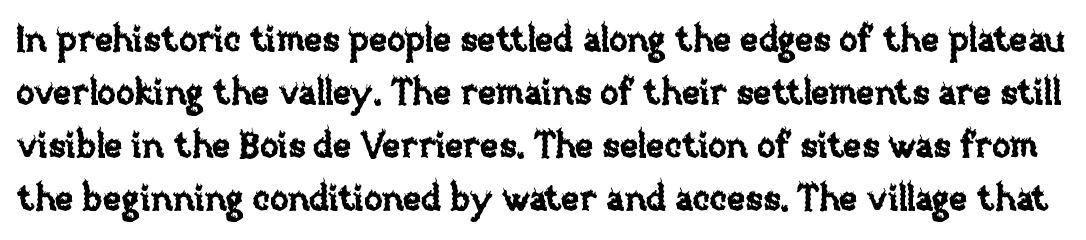
Proportional: the letters do not fall into vertical columns. The gap between lines stays unmarked. Tracking value appears to be zero — textbook default spacing. Reading down the column, the eye jumps a familiar distance to each next line. Italic? Not at all — the glyphs are vertical.
